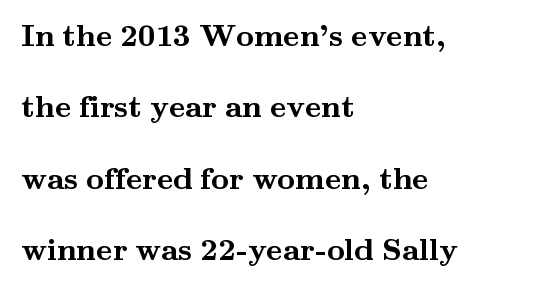
These lines keep a tight, regular rhythm from letter to letter. The leading is generous, giving the passage an open texture. You could not count columns in this text — the font is proportionally spaced. Each row of text sits above clean, open space. Letterform terminals end in serifs throughout the passage. Chunky letters — that's bold for sure.
